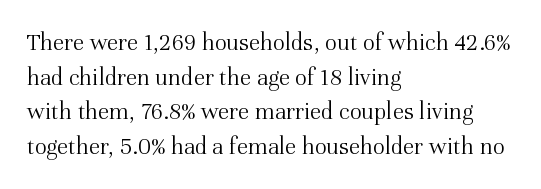
{"italic": "no", "bold": "no", "underline": "no", "align": "left", "line_spacing": "normal", "line_spacing_ratio": 1.39, "letter_spacing": "normal", "letter_spacing_em": 0.0, "glyph_px": 25}
